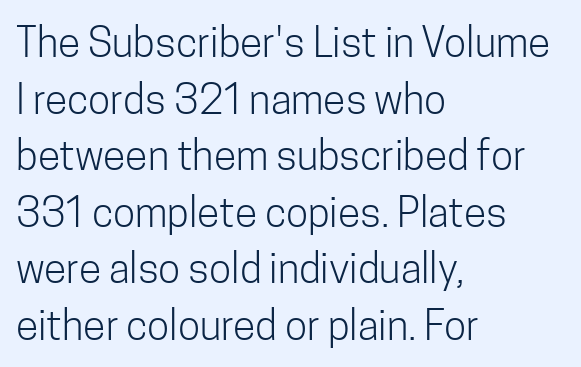
Q: Is the text bold? A: No.
Q: Is the text italic (slanted)? A: No, it is upright.
Q: Is the typeface a serif or a sans-serif typeface? A: Sans-serif.
Q: Is the text underlined? A: No.
Q: How is the paragraph aligned? A: Left-aligned.
Q: Is the spacing between letters normal or unusually wide? A: Normal.
Q: Is the spacing between lines tight, normal or loose? A: Normal.
Q: Width (condensed, normal, or wide)? A: Condensed.
Q: Stroke contrast? A: Low.
Q: x-height? A: Medium.
Q: Monospaced? A: No.
